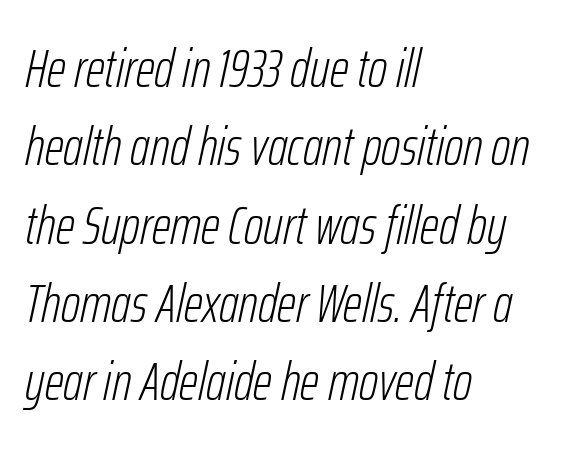
Q: Is the text bold? A: No.
Q: Is the text italic (slanted)? A: Yes, it leans right by about 12 degrees.
Q: Is the text underlined? A: No.
Q: How is the paragraph aligned? A: Left-aligned.
Q: Is the spacing between letters normal or unusually wide? A: Normal.
Q: Is the spacing between lines tight, normal or loose? A: Normal.
Q: Width (condensed, normal, or wide)? A: Condensed.
Q: Stroke contrast? A: Low.
Q: x-height? A: Medium.
Q: Monospaced? A: No.
